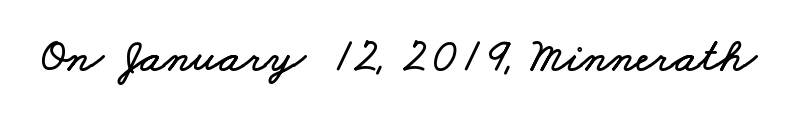
The image shows 48 px wide type; set normal letter spacing, not underlined; low stroke contrast and a small x-height.
